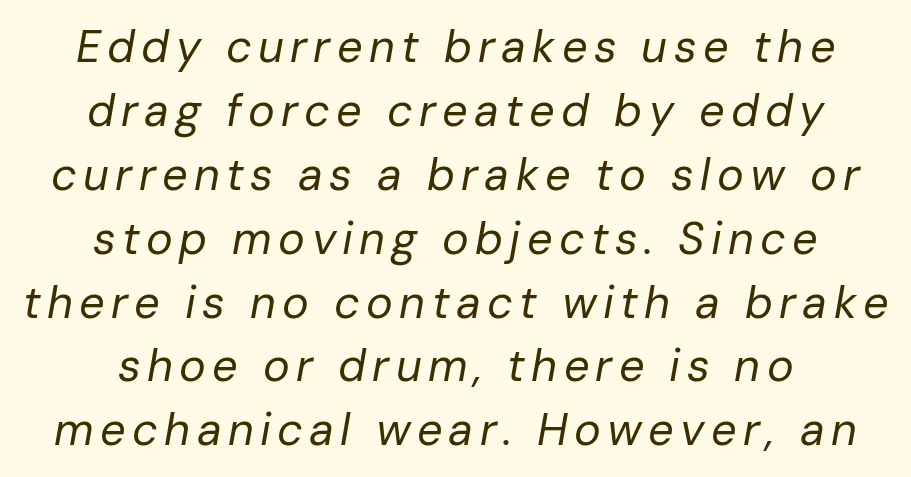
Q: Is the text bold? A: No.
Q: Is the text italic (slanted)? A: Yes, it leans right by about 10 degrees.
Q: Is the text underlined? A: No.
Q: How is the paragraph aligned? A: Centered.
Q: Is the spacing between lines tight, normal or loose? A: Normal.
Q: Width (condensed, normal, or wide)? A: Normal.
Q: Stroke contrast? A: Low.
Q: x-height? A: Medium.
Q: Monospaced? A: No.
